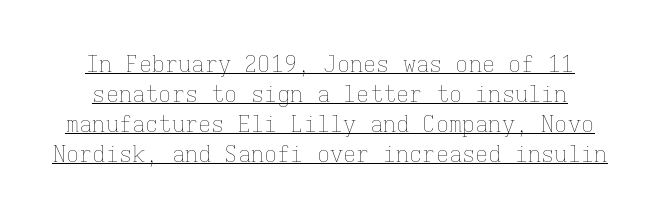
Q: Is the text bold? A: No.
Q: Is the text italic (slanted)? A: No, it is upright.
Q: Is the text underlined? A: Yes.
Q: Is the spacing between letters normal or unusually wide? A: Normal.
Q: Is the spacing between lines tight, normal or loose? A: Normal.
